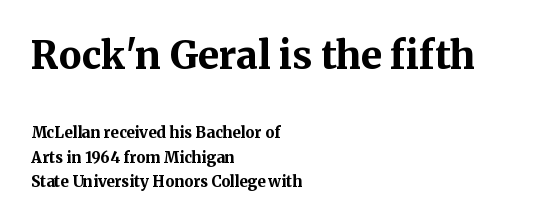
Normally led — the rows are evenly, conventionally spaced. Looks like regular typesetting: each glyph gets only the width it needs. Block one is the big one; block two sits smaller underneath. Heft: maximum for text — a bold. The specimen omits any rule beneath the text block's lines.
